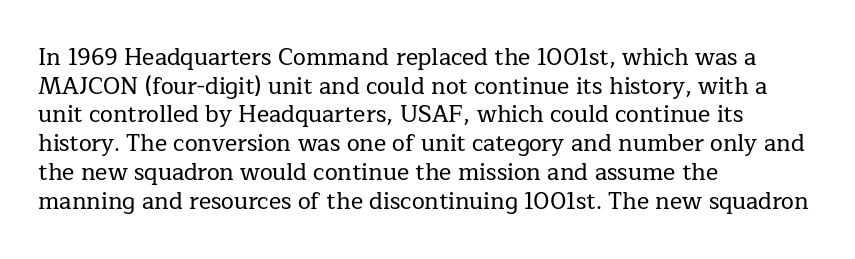
The image shows 23 px text type, upright; set left-aligned, normal line spacing (1.25x), normal letter spacing, not underlined.
